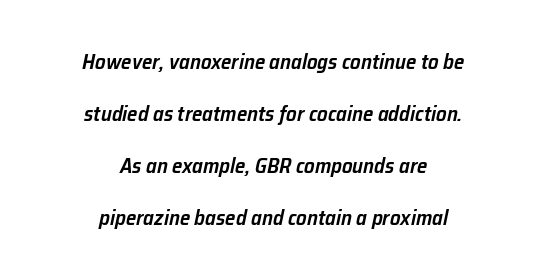
{"italic": "yes", "lean": "right", "slant_degrees": 12, "bold": "semi", "underline": "no", "align": "center", "line_spacing": "loose", "line_spacing_ratio": 2.47, "letter_spacing": "normal", "letter_spacing_em": 0.0, "glyph_px": 21}
